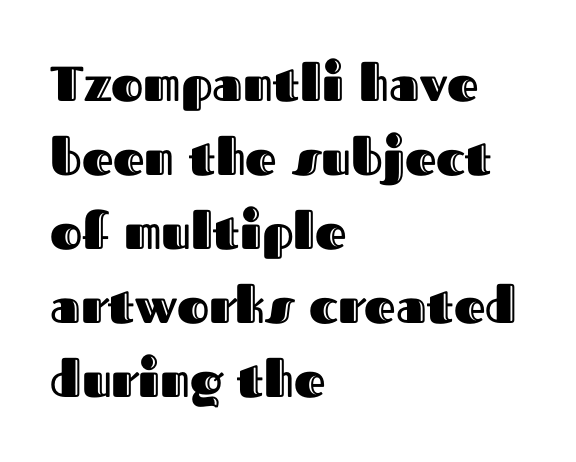
The lines sit at an ordinary, default distance from one another. Bare-footed words on every line. Think of a printed novel: that variable character pitch is what you see here. The typography opts for an upright posture over an oblique one. Horizontally, the lines are justified to the leading edge only.
